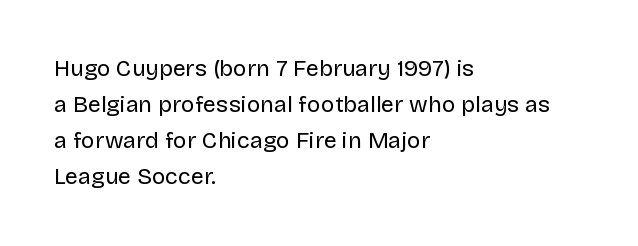
{"italic": "no", "bold": "no", "underline": "no", "align": "left", "line_spacing": "normal", "line_spacing_ratio": 1.57, "letter_spacing": "normal", "letter_spacing_em": 0.0, "glyph_px": 23}
